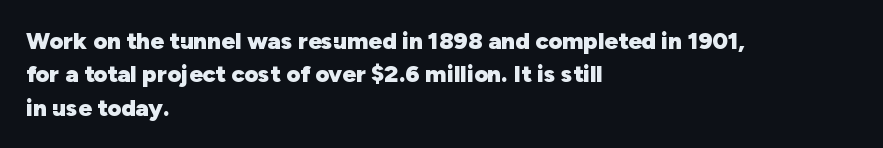
Q: Is the text bold? A: Yes.
Q: Is the text italic (slanted)? A: No, it is upright.
Q: Is the text underlined? A: No.
Q: How is the paragraph aligned? A: Left-aligned.
Q: Is the spacing between letters normal or unusually wide? A: Normal.
Q: Is the spacing between lines tight, normal or loose? A: Normal.
